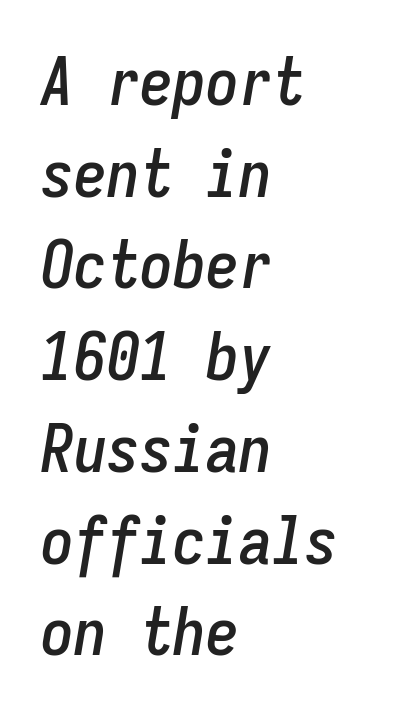
The whole block is typeset with a tilt. Words appear dense and cohesive because spacing is normal. Decoration check: the copy has no underline. Typeset ragged right — the left edge is the straight one. Think of a typewriter: that constant character pitch is what you see here. How would I describe the line gaps? Plain and ordinary.
